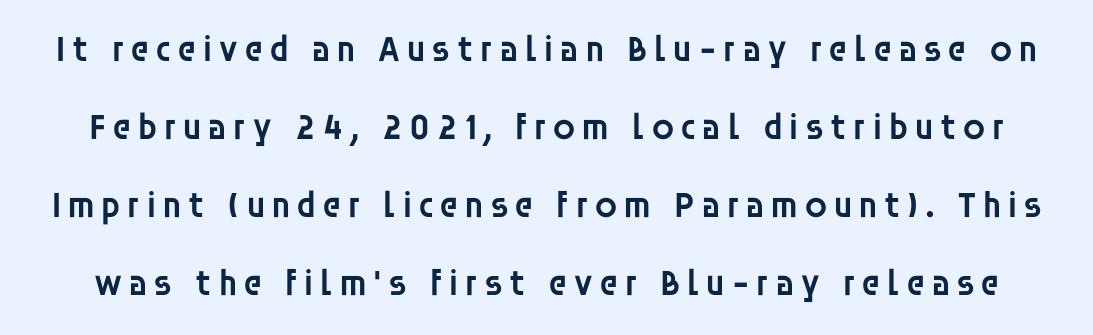
Typographically, this falls in the sans-serif category. Does the leading feel generous? Absolutely, it's lavish. In terms of weight, the rendering is demibold, just under bold. Do the characters align in a grid? No, the font is proportional.
